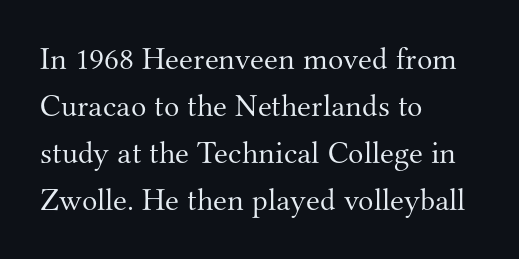
The image shows 32 px light serif type, upright; set left-aligned, normal line spacing (1.47x), normal letter spacing, not underlined; medium stroke contrast and a small x-height.
